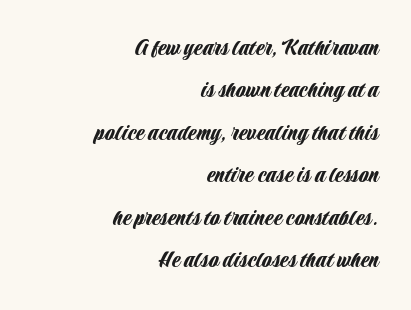
The line texture is even and compact thanks to regular tracking. A bare baseline throughout the passage. Alignment: flush right.
